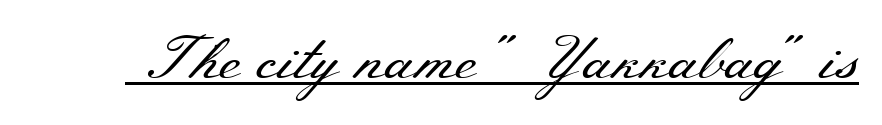
{"serif": "yes", "bold": "no", "weight": "regular", "width": "wide", "stroke_contrast": "medium", "x_height": "small", "monospaced": "no", "underline": "yes", "letter_spacing": "normal", "letter_spacing_em": 0.0, "glyph_px": 60}
